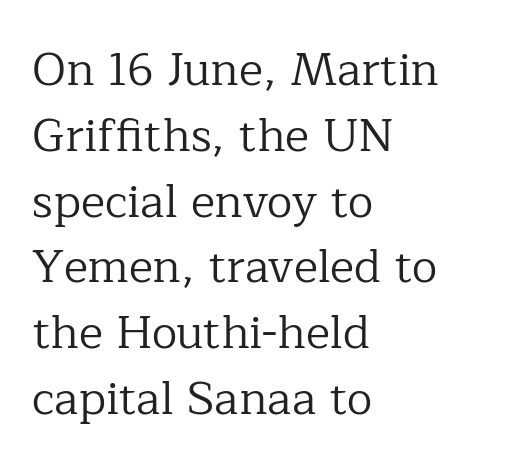
Q: Is the text bold? A: No.
Q: Is the text italic (slanted)? A: No, it is upright.
Q: Is the typeface a serif or a sans-serif typeface? A: Serif.
Q: Is the text underlined? A: No.
Q: How is the paragraph aligned? A: Left-aligned.
Q: Is the spacing between letters normal or unusually wide? A: Normal.
Q: Is the spacing between lines tight, normal or loose? A: Normal.
Q: Width (condensed, normal, or wide)? A: Normal.
Q: Stroke contrast? A: Low.
Q: x-height? A: Medium.
Q: Monospaced? A: No.
